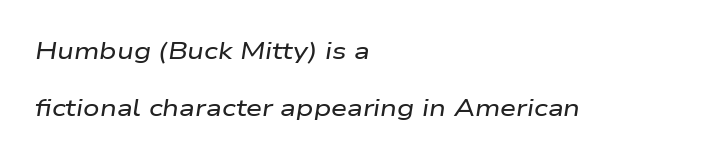
No extra tracking has been applied to these lines. Quick note: italic. Summary of vertical rhythm: relaxed, with wide interline spacing. Leftover space on each line is placed entirely after the last word. Bare-footed words on every line.
